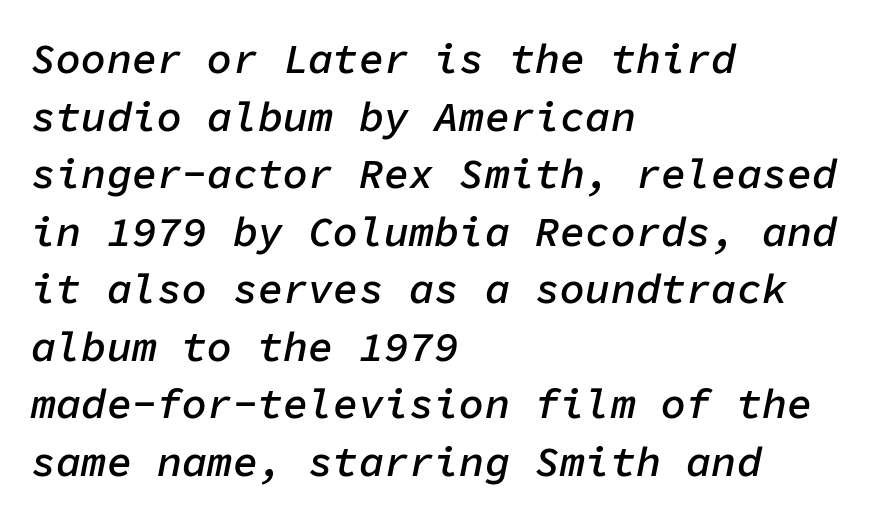
The image shows 42 px semibold type, italic (leaning right), monospaced; set left-aligned, normal line spacing (1.37x), normal letter spacing, not underlined; low stroke contrast and a medium x-height.
